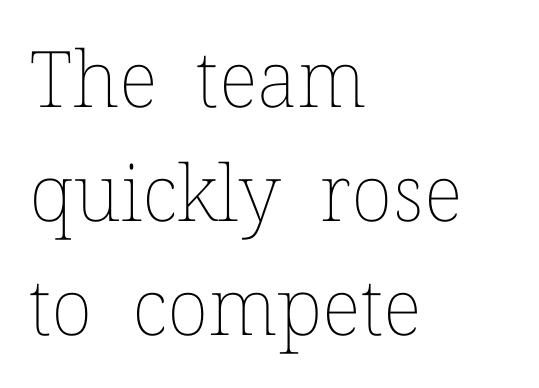
Q: Is the text bold? A: No.
Q: Is the text italic (slanted)? A: No, it is upright.
Q: Is the text underlined? A: No.
Q: How is the paragraph aligned? A: Left-aligned.
Q: Is the spacing between letters normal or unusually wide? A: Normal.
Q: Is the spacing between lines tight, normal or loose? A: Normal.
Q: Width (condensed, normal, or wide)? A: Normal.
Q: Stroke contrast? A: Low.
Q: x-height? A: Medium.
Q: Monospaced? A: No.
